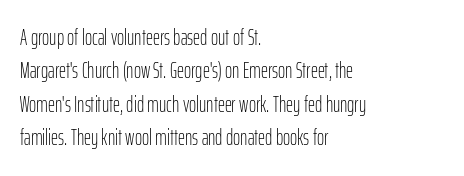
Summary of vertical rhythm: regular, with standard interline spacing. No extra ink here — the face is not bold. Quick note: not italic, upright. Horizontal alignment here is leftward, the default for most running prose.
